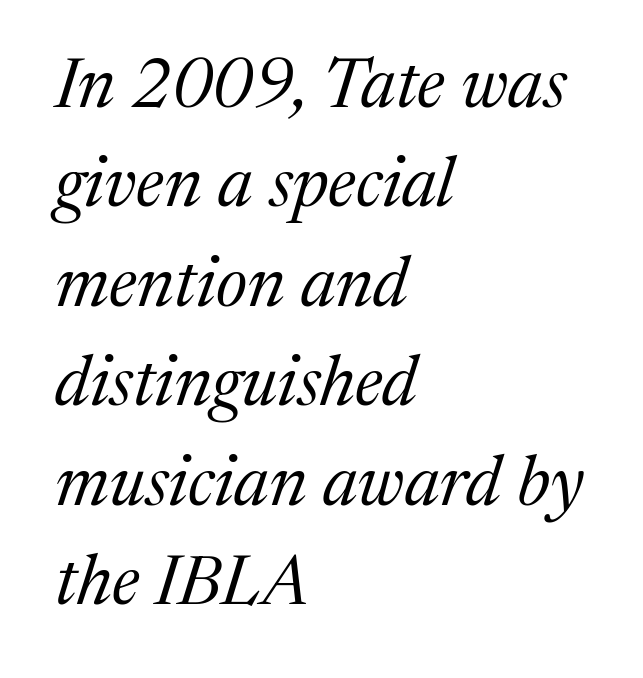
The image shows 70 px regular-weight serif type, italic (leaning right); set left-aligned, normal line spacing (1.42x), normal letter spacing, not underlined; medium stroke contrast and a medium x-height.
